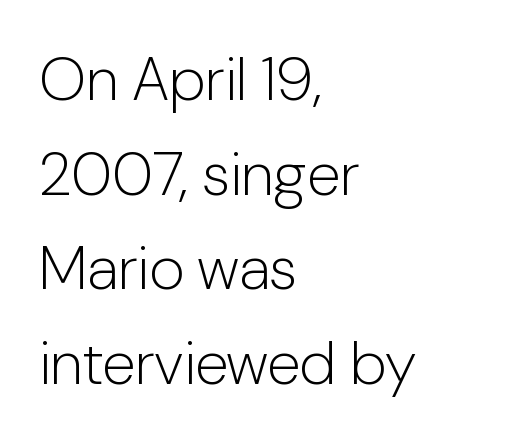
Q: Is the text bold? A: No.
Q: Is the text italic (slanted)? A: No, it is upright.
Q: Is the typeface a serif or a sans-serif typeface? A: Sans-serif.
Q: Is the text underlined? A: No.
Q: How is the paragraph aligned? A: Left-aligned.
Q: Is the spacing between letters normal or unusually wide? A: Normal.
Q: Is the spacing between lines tight, normal or loose? A: Normal.
Q: Width (condensed, normal, or wide)? A: Normal.
Q: Stroke contrast? A: Low.
Q: x-height? A: Medium.
Q: Monospaced? A: No.
